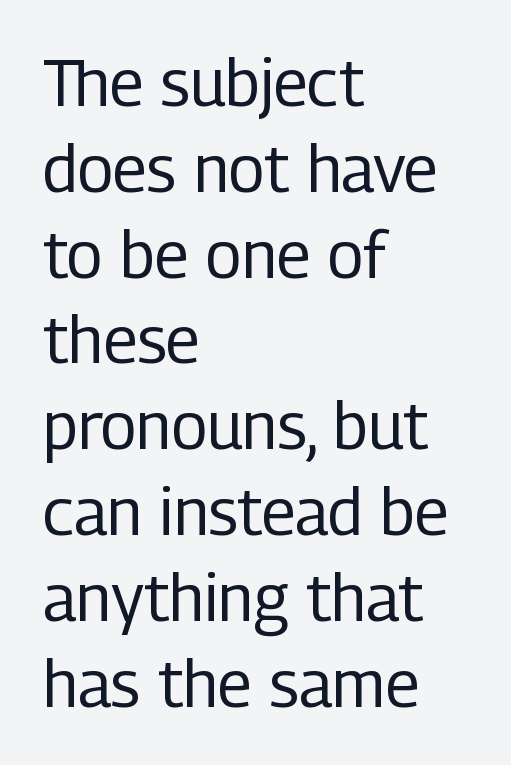
{"serif": "no", "italic": "no", "bold": "no", "weight": "regular", "width": "condensed", "stroke_contrast": "low", "x_height": "medium", "monospaced": "no", "underline": "no", "align": "left", "line_spacing": "normal", "line_spacing_ratio": 1.32, "letter_spacing": "normal", "letter_spacing_em": 0.0, "glyph_px": 65}
